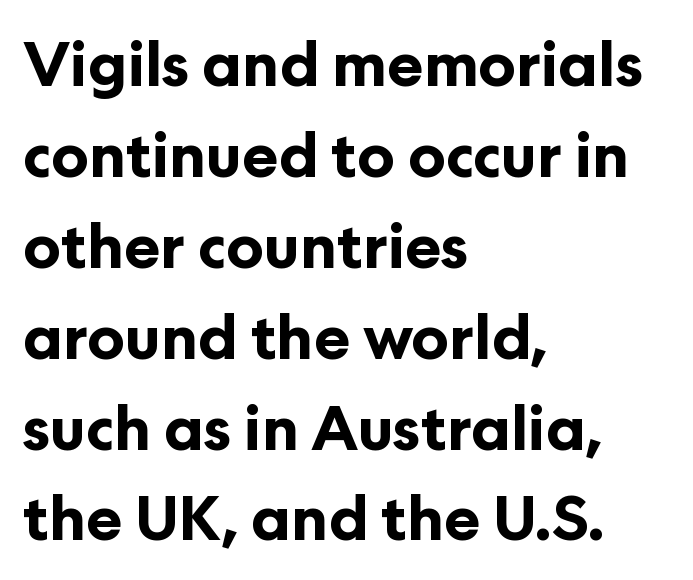
{"serif": "no", "italic": "no", "bold": "yes", "weight": "bold", "width": "normal", "stroke_contrast": "low", "x_height": "medium", "monospaced": "no", "underline": "no", "align": "left", "line_spacing": "normal", "line_spacing_ratio": 1.49, "letter_spacing": "normal", "letter_spacing_em": 0.0, "glyph_px": 61}
